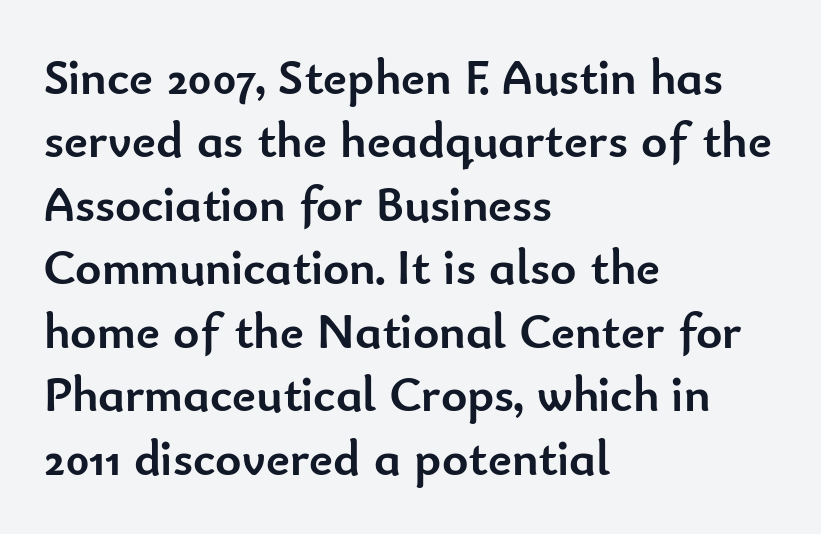
The image shows 50 px semibold sans-serif type, upright; set left-aligned, normal line spacing (1.27x), normal letter spacing, not underlined; low stroke contrast and a small x-height.
